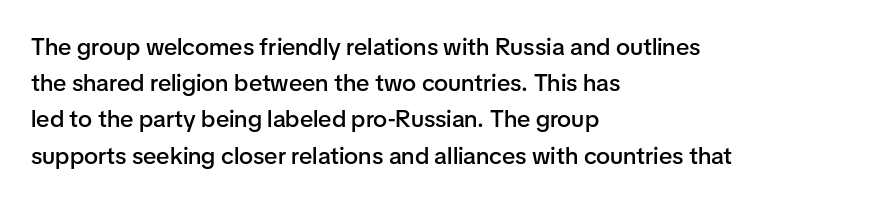
{"italic": "no", "bold": "semi", "underline": "no", "align": "left", "line_spacing": "normal", "line_spacing_ratio": 1.51, "letter_spacing": "normal", "letter_spacing_em": 0.0, "glyph_px": 24}
